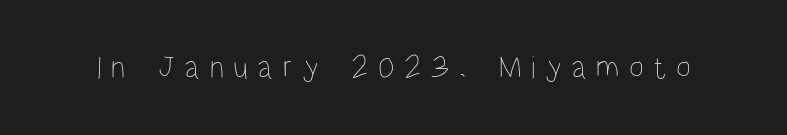
{"italic": "no", "bold": "no", "weight": "thin", "width": "condensed", "stroke_contrast": "low", "x_height": "large", "monospaced": "no", "underline": "no", "letter_spacing": "wide", "letter_spacing_em": 0.29, "glyph_px": 32}
